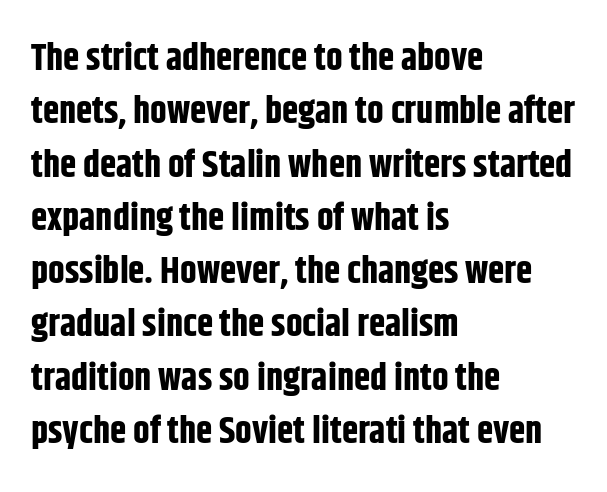
The image shows 37 px bold, condensed sans-serif type, upright; set left-aligned, normal line spacing (1.44x), normal letter spacing, not underlined; low stroke contrast and a large x-height.
